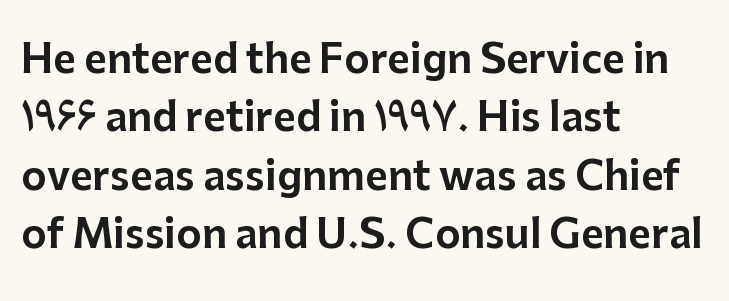
{"serif": "no", "italic": "no", "width": "normal", "stroke_contrast": "low", "x_height": "medium", "monospaced": "no", "underline": "no", "align": "left", "line_spacing": "normal", "line_spacing_ratio": 1.5, "letter_spacing": "normal", "letter_spacing_em": 0.0, "glyph_px": 39}
